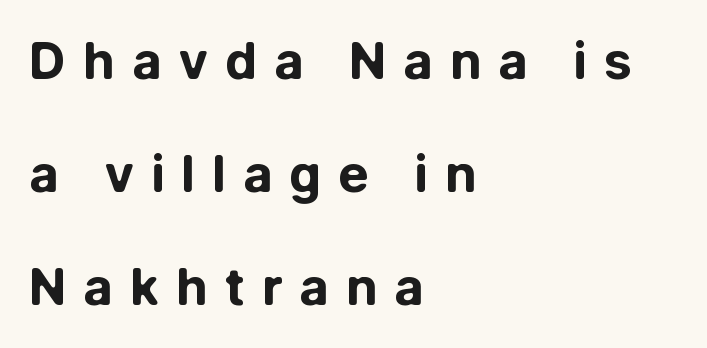
You could fit nearly another row in the gap between these rows. The text block is weighted toward the left margin, trailing off unevenly rightward. The typesetting leans heavy: a genuine bold. Note: no serifs on the glyphs.
